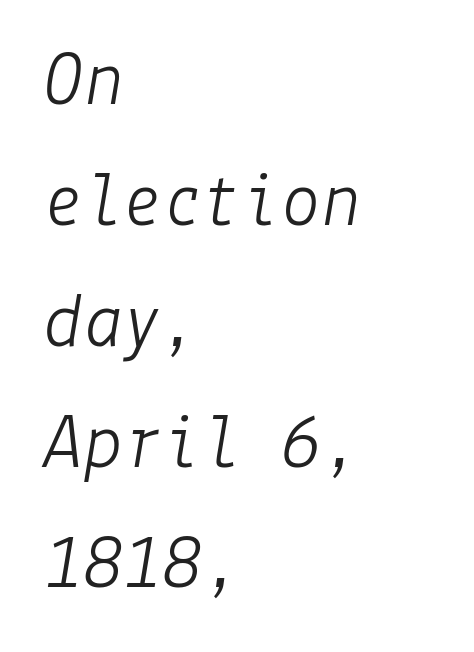
The image shows 79 px light type, italic (leaning right); set left-aligned, normal line spacing (1.53x), normal letter spacing, not underlined; low stroke contrast and a medium x-height.
